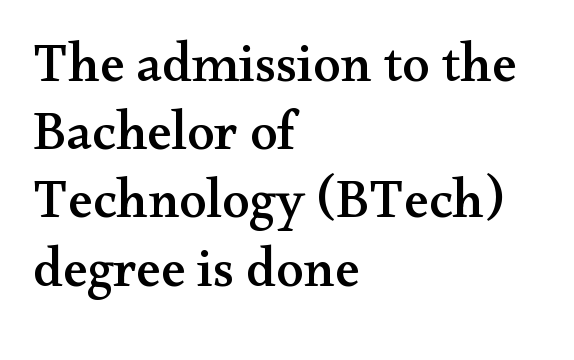
Q: Is the text italic (slanted)? A: No, it is upright.
Q: Is the typeface a serif or a sans-serif typeface? A: Serif.
Q: Is the text underlined? A: No.
Q: How is the paragraph aligned? A: Left-aligned.
Q: Is the spacing between letters normal or unusually wide? A: Normal.
Q: Width (condensed, normal, or wide)? A: Wide.
Q: Stroke contrast? A: Medium.
Q: x-height? A: Small.
Q: Monospaced? A: No.
